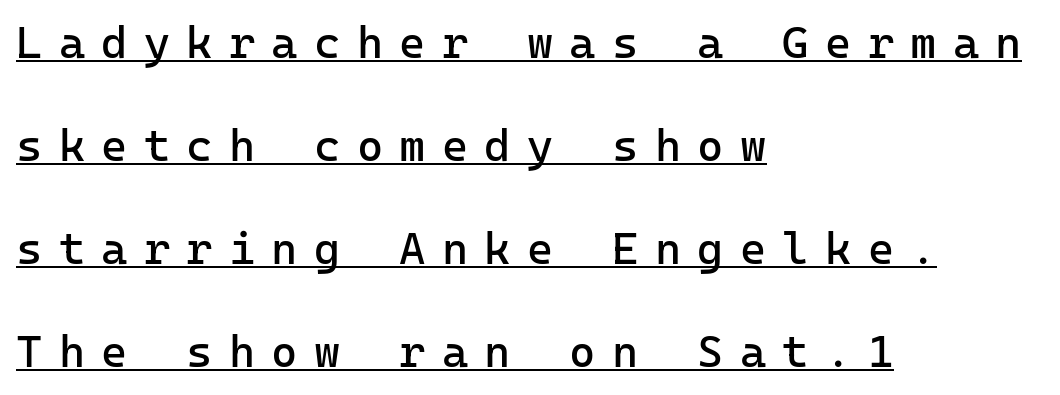
The image shows 45 px regular-weight sans-serif type, upright, monospaced; set left-aligned, loose line spacing (2.29x), unusually wide letter spacing (+0.36 em), underlined; low stroke contrast and a medium x-height.
